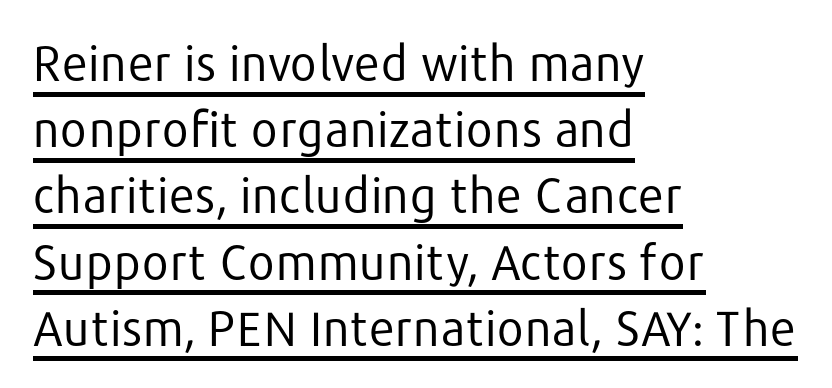
{"serif": "no", "italic": "no", "bold": "no", "weight": "regular", "width": "normal", "stroke_contrast": "low", "x_height": "medium", "monospaced": "no", "underline": "yes", "align": "left", "line_spacing": "normal", "line_spacing_ratio": 1.38, "letter_spacing": "normal", "letter_spacing_em": 0.0, "glyph_px": 48}
